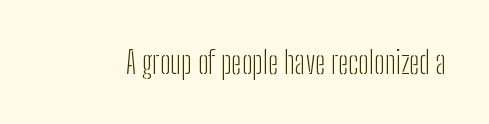
The image shows 31 px light, condensed sans-serif type, upright; set normal letter spacing, not underlined; low stroke contrast and a medium x-height.
